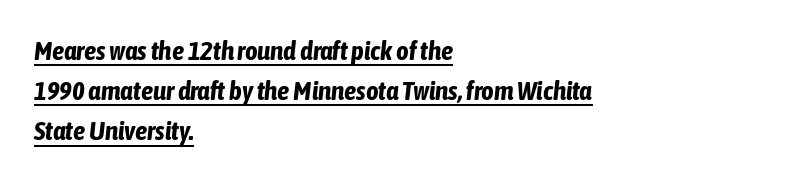
Quick note: interline space is typical. Quick note: underline on. The line texture is even and compact thanks to regular tracking. The letters are slanted; this is an italic face. The letters are bold, with thick, heavy strokes.
